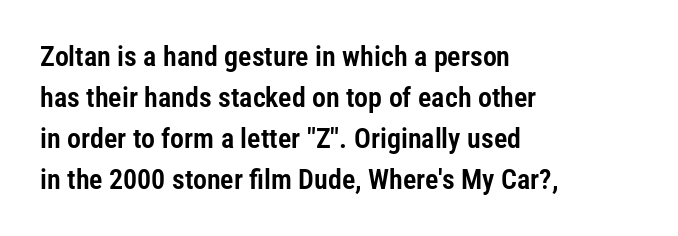
Short note: letters normally spaced. Notice how the stems are strictly vertical — no italics here. Alignment: flush left. Quick note: underline off. A typesetter would call this proportional, since set widths differ per character. A sans-serif font was chosen for this passage.
